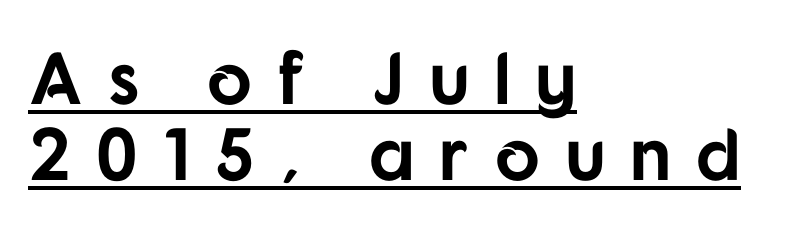
Q: Is the text bold? A: Yes.
Q: Is the text italic (slanted)? A: No, it is upright.
Q: Is the typeface a serif or a sans-serif typeface? A: Sans-serif.
Q: Is the text underlined? A: Yes.
Q: How is the paragraph aligned? A: Left-aligned.
Q: Is the spacing between letters normal or unusually wide? A: Unusually wide.
Q: Is the spacing between lines tight, normal or loose? A: Tight.
Q: Width (condensed, normal, or wide)? A: Normal.
Q: Stroke contrast? A: Low.
Q: x-height? A: Medium.
Q: Monospaced? A: No.
